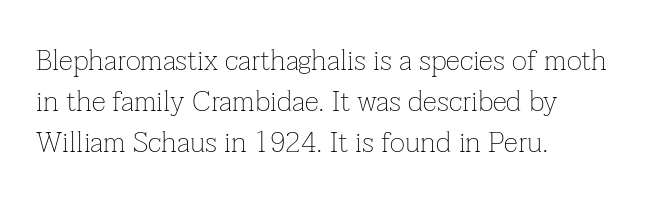
Q: Is the text bold? A: No.
Q: Is the text italic (slanted)? A: No, it is upright.
Q: Is the typeface a serif or a sans-serif typeface? A: Serif.
Q: Is the text underlined? A: No.
Q: How is the paragraph aligned? A: Left-aligned.
Q: Is the spacing between letters normal or unusually wide? A: Normal.
Q: Is the spacing between lines tight, normal or loose? A: Normal.
Q: Width (condensed, normal, or wide)? A: Normal.
Q: Stroke contrast? A: Low.
Q: x-height? A: Medium.
Q: Monospaced? A: No.
